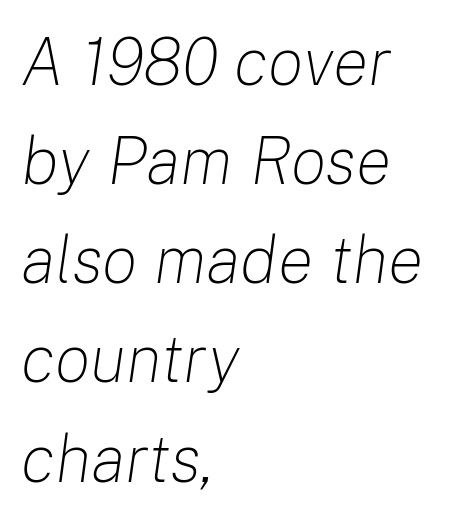
{"italic": "yes", "lean": "right", "slant_degrees": 8, "bold": "no", "weight": "light", "width": "normal", "stroke_contrast": "low", "x_height": "medium", "monospaced": "no", "underline": "no", "align": "left", "line_spacing": "normal", "line_spacing_ratio": 1.48, "letter_spacing": "normal", "letter_spacing_em": 0.0, "glyph_px": 67}
